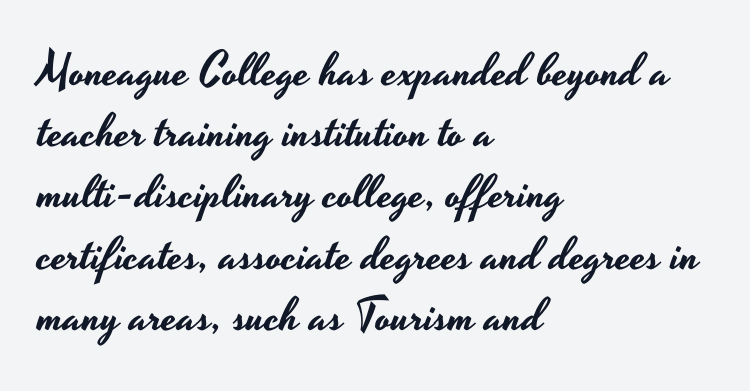
Q: Is the text italic (slanted)? A: Yes.
Q: Is the typeface a serif or a sans-serif typeface? A: Sans-serif.
Q: Is the text underlined? A: No.
Q: How is the paragraph aligned? A: Left-aligned.
Q: Is the spacing between letters normal or unusually wide? A: Normal.
Q: Is the spacing between lines tight, normal or loose? A: Normal.
Q: Width (condensed, normal, or wide)? A: Wide.
Q: Stroke contrast? A: Low.
Q: x-height? A: Small.
Q: Monospaced? A: No.
